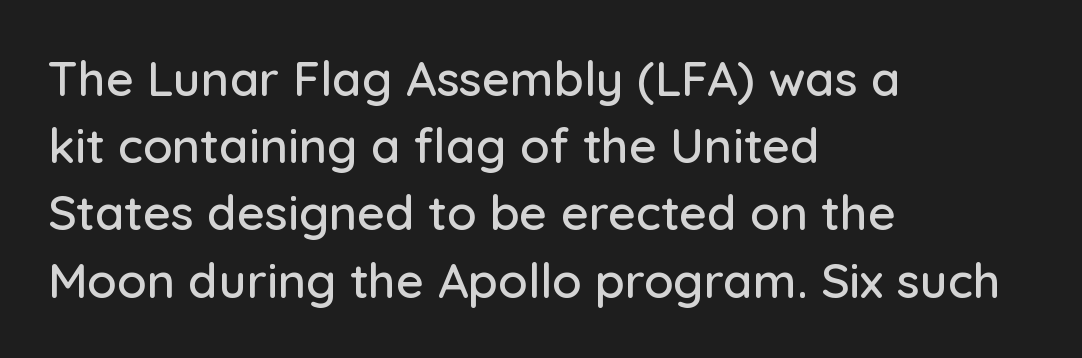
The letters sit at their default tracking, neither squeezed nor spread. Nope, no serifs anywhere on these letters. The setting favours the left margin, as ordinary paragraphs usually do. Evenly set lines give the paragraph a standard silhouette.
